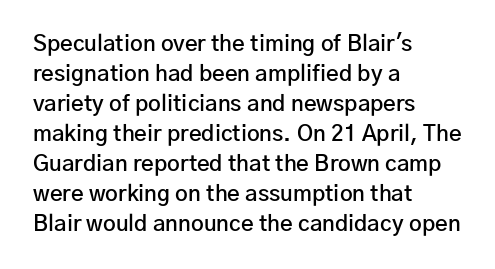
In terms of letterspacing, this is plain default setting. Underlining? Definitely not there. The rendering anchors every line to the left-hand side. Style check: upright.
